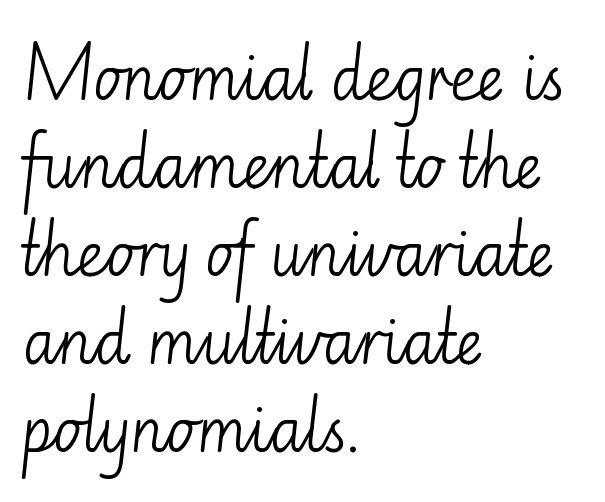
Tracking here is standard; glyphs follow each other at the usual distance. The passage is arranged the way most books set body copy — flush left. A light-to-regular cut is what we see here. The rendering uses natural spacing where letterforms have individual widths. Decoration check: the copy has no underline.
